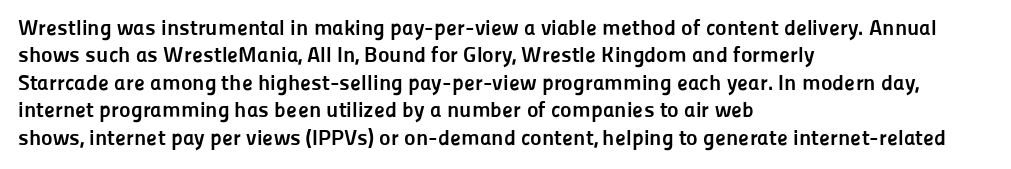
The image shows 22 px bold type, upright; set left-aligned, normal line spacing (1.25x), normal letter spacing, not underlined.
